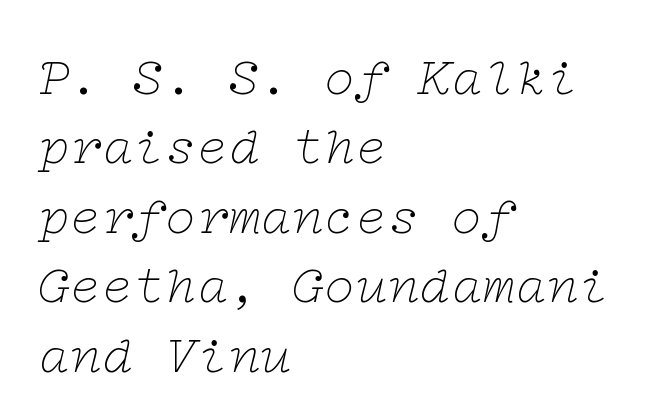
{"serif": "yes", "italic": "yes", "lean": "right", "slant_degrees": 12, "bold": "no", "weight": "thin", "width": "wide", "stroke_contrast": "low", "x_height": "medium", "underline": "no", "align": "left", "line_spacing": "normal", "line_spacing_ratio": 1.31, "letter_spacing": "normal", "letter_spacing_em": 0.0, "glyph_px": 53}
